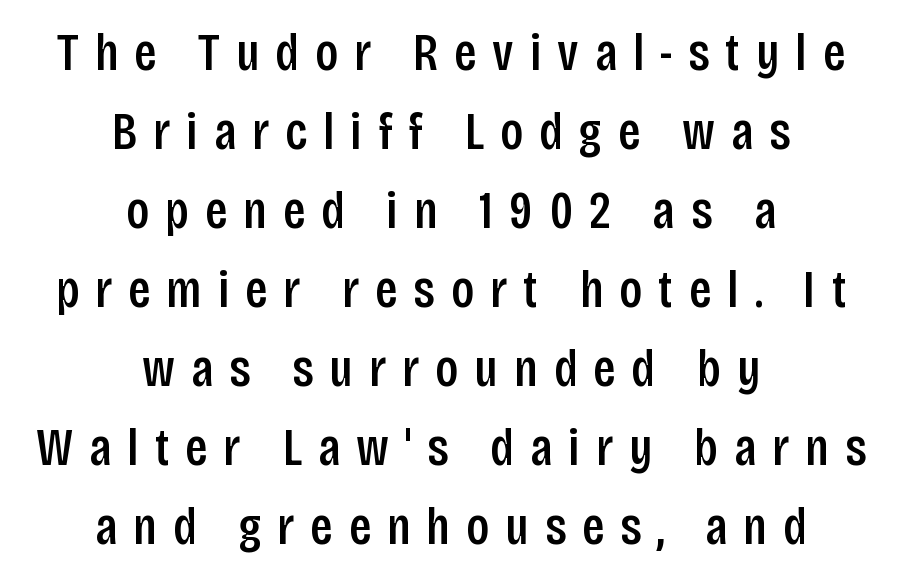
Q: Is the text bold? A: Semi-bold.
Q: Is the text italic (slanted)? A: No, it is upright.
Q: Is the typeface a serif or a sans-serif typeface? A: Sans-serif.
Q: Is the text underlined? A: No.
Q: How is the paragraph aligned? A: Centered.
Q: Is the spacing between letters normal or unusually wide? A: Unusually wide.
Q: Is the spacing between lines tight, normal or loose? A: Normal.
Q: Width (condensed, normal, or wide)? A: Condensed.
Q: Stroke contrast? A: Low.
Q: x-height? A: Large.
Q: Monospaced? A: No.
